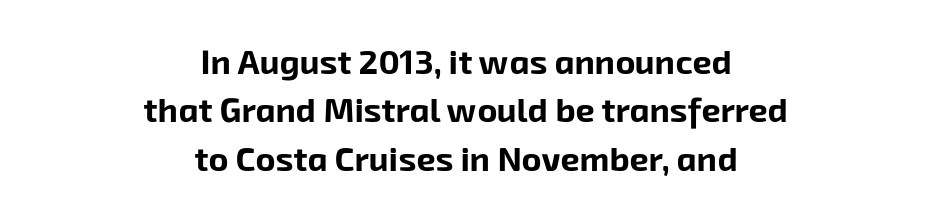
Q: Is the text bold? A: Yes.
Q: Is the typeface a serif or a sans-serif typeface? A: Sans-serif.
Q: Is the text underlined? A: No.
Q: How is the paragraph aligned? A: Centered.
Q: Is the spacing between letters normal or unusually wide? A: Normal.
Q: Is the spacing between lines tight, normal or loose? A: Normal.
Q: Width (condensed, normal, or wide)? A: Normal.
Q: Stroke contrast? A: Low.
Q: x-height? A: Medium.
Q: Monospaced? A: No.
